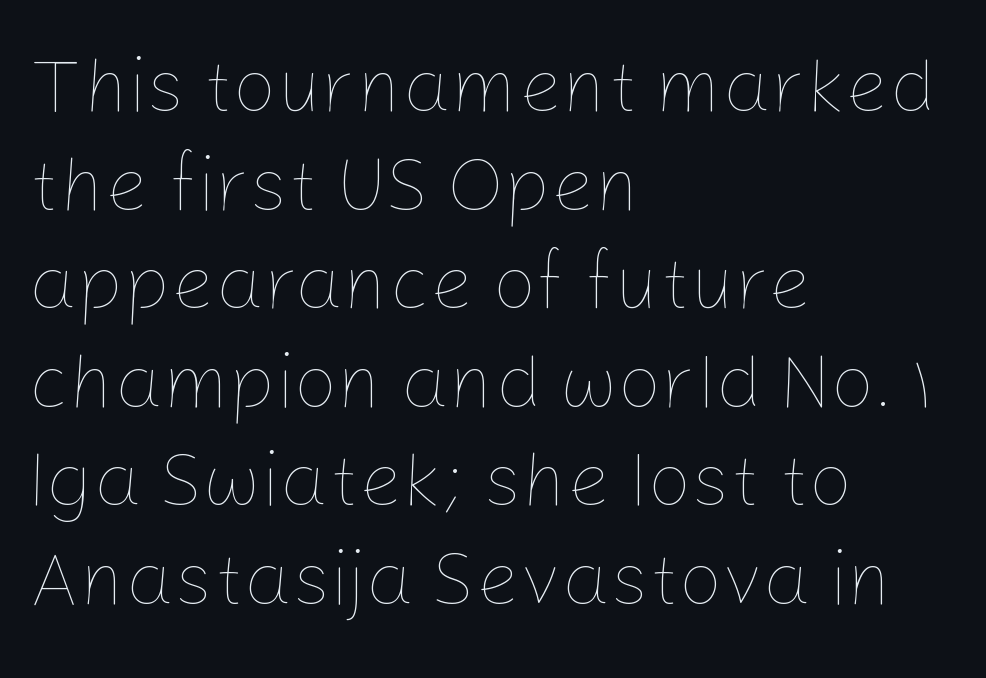
Q: Is the text bold? A: No.
Q: Is the text italic (slanted)? A: No, it is upright.
Q: Is the text underlined? A: No.
Q: How is the paragraph aligned? A: Left-aligned.
Q: Is the spacing between letters normal or unusually wide? A: Normal.
Q: Is the spacing between lines tight, normal or loose? A: Normal.
Q: Width (condensed, normal, or wide)? A: Normal.
Q: Stroke contrast? A: Low.
Q: x-height? A: Medium.
Q: Monospaced? A: No.
